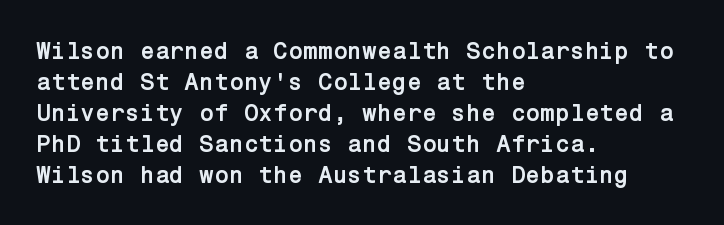
The image shows 24 px bold type, upright; set left-aligned, normal line spacing (1.29x), normal letter spacing, not underlined.
